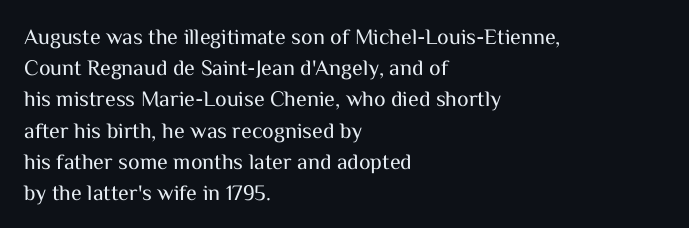
Q: Is the text bold? A: No.
Q: Is the text italic (slanted)? A: No, it is upright.
Q: Is the text underlined? A: No.
Q: How is the paragraph aligned? A: Left-aligned.
Q: Is the spacing between letters normal or unusually wide? A: Normal.
Q: Is the spacing between lines tight, normal or loose? A: Normal.
